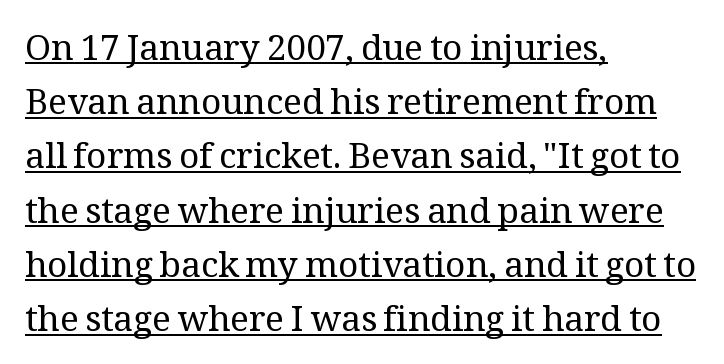
Q: Is the text bold? A: No.
Q: Is the text italic (slanted)? A: No, it is upright.
Q: Is the typeface a serif or a sans-serif typeface? A: Serif.
Q: Is the text underlined? A: Yes.
Q: How is the paragraph aligned? A: Left-aligned.
Q: Is the spacing between letters normal or unusually wide? A: Normal.
Q: Is the spacing between lines tight, normal or loose? A: Normal.
Q: Width (condensed, normal, or wide)? A: Normal.
Q: Stroke contrast? A: Medium.
Q: x-height? A: Medium.
Q: Monospaced? A: No.
